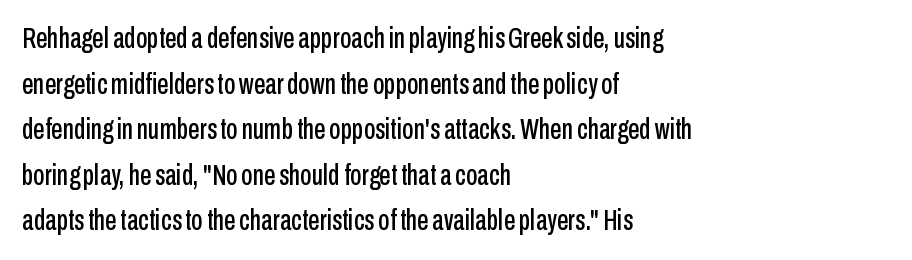
The image shows 29 px condensed sans-serif type, upright; set left-aligned, normal line spacing (1.57x), normal letter spacing, not underlined; low stroke contrast and a medium x-height.
